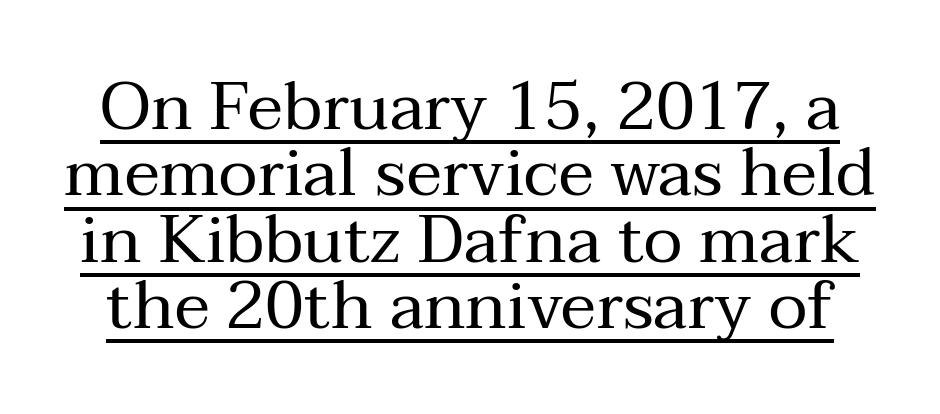
Q: Is the text bold? A: No.
Q: Is the text italic (slanted)? A: No, it is upright.
Q: Is the typeface a serif or a sans-serif typeface? A: Serif.
Q: Is the text underlined? A: Yes.
Q: Is the spacing between letters normal or unusually wide? A: Normal.
Q: Is the spacing between lines tight, normal or loose? A: Tight.
Q: Width (condensed, normal, or wide)? A: Normal.
Q: Stroke contrast? A: Medium.
Q: x-height? A: Medium.
Q: Monospaced? A: No.
